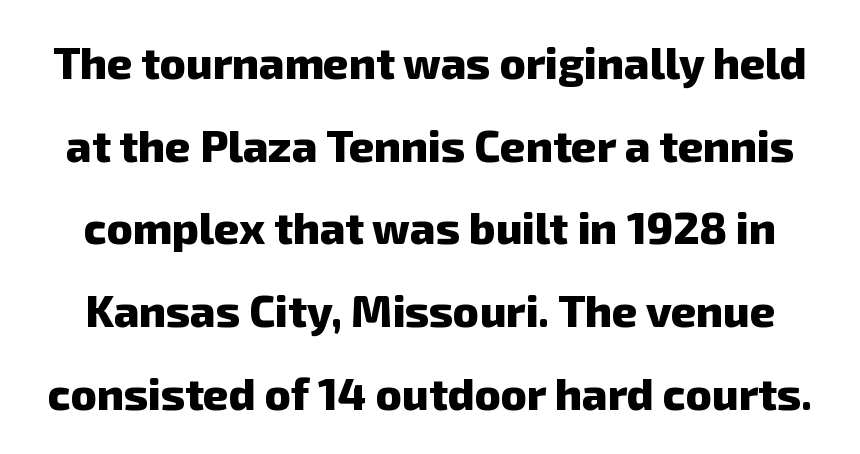
The image shows 44 px heavy sans-serif type; set line spacing 1.88x, normal letter spacing, not underlined; low stroke contrast and a medium x-height.
